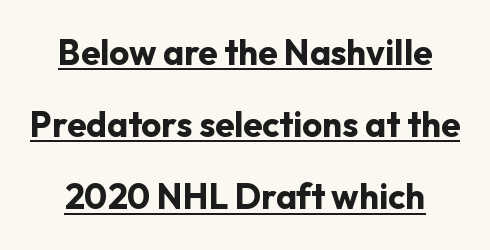
The line texture is even and compact thanks to regular tracking. Compared with undecorated copy, this sample adds a rule below the words. This sample uses an upright cut, with every glyph sitting square on the baseline. Does the type have serifs? No, each stem ends abruptly. Proportional: the letters do not fall into vertical columns. These lines carry a lot of weight — the face is fully bold.
